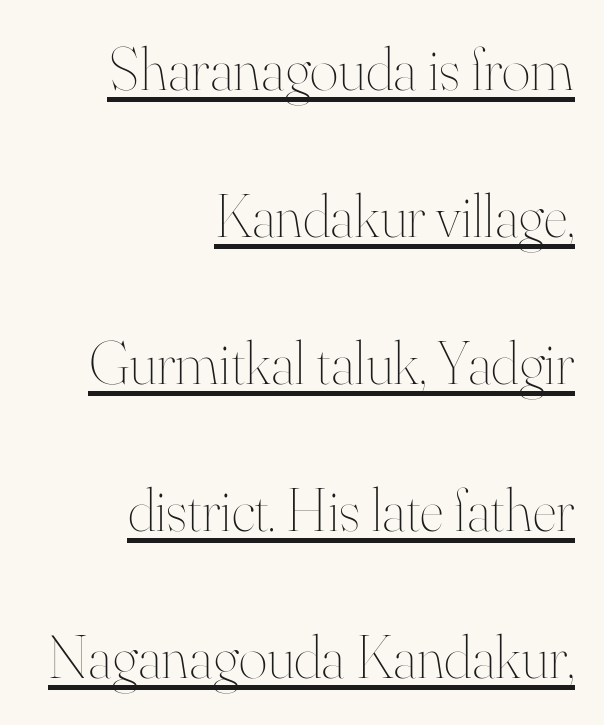
The image shows 61 px thin type, upright; set right-aligned, loose line spacing (2.41x), normal letter spacing, underlined; high stroke contrast and a small x-height.
